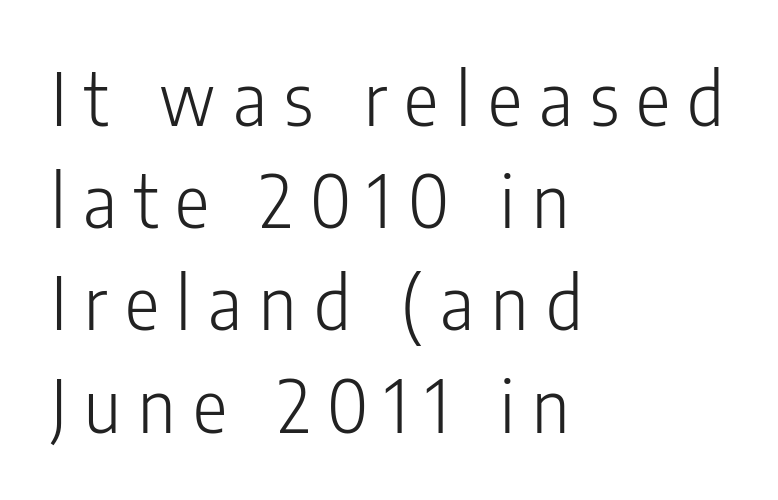
Counters stay open thanks to moderate or lighter strokes. Words float on clear page, feet unadorned. Note the varied advance widths — an 'i' is clearly narrower than an 'm'. Baseline-to-baseline distance is the conventional proportion of letter height. Upright lettering throughout.
